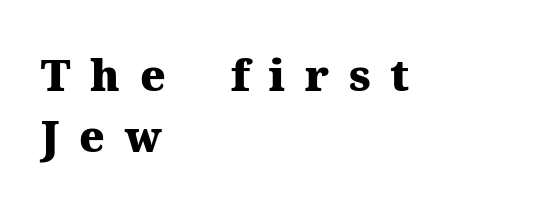
The image shows 43 px heavy serif type, upright; set left-aligned, normal line spacing (1.43x), unusually wide letter spacing (+0.46 em), not underlined; medium stroke contrast and a medium x-height.
